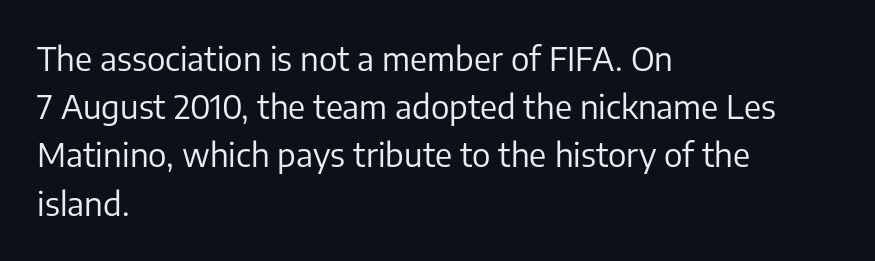
Q: Is the text bold? A: No.
Q: Is the text italic (slanted)? A: No, it is upright.
Q: Is the typeface a serif or a sans-serif typeface? A: Sans-serif.
Q: Is the text underlined? A: No.
Q: How is the paragraph aligned? A: Left-aligned.
Q: Is the spacing between letters normal or unusually wide? A: Normal.
Q: Is the spacing between lines tight, normal or loose? A: Normal.
Q: Width (condensed, normal, or wide)? A: Normal.
Q: Stroke contrast? A: Low.
Q: x-height? A: Medium.
Q: Monospaced? A: No.
